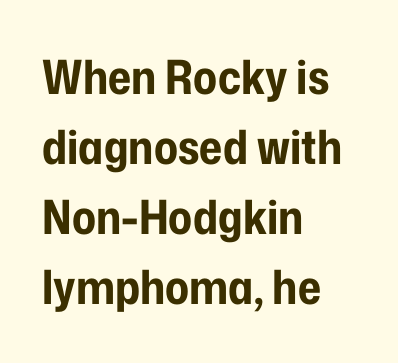
Q: Is the text bold? A: Yes.
Q: Is the text italic (slanted)? A: No, it is upright.
Q: Is the typeface a serif or a sans-serif typeface? A: Sans-serif.
Q: Is the text underlined? A: No.
Q: How is the paragraph aligned? A: Left-aligned.
Q: Is the spacing between letters normal or unusually wide? A: Normal.
Q: Is the spacing between lines tight, normal or loose? A: Normal.
Q: Width (condensed, normal, or wide)? A: Condensed.
Q: Stroke contrast? A: Low.
Q: x-height? A: Medium.
Q: Monospaced? A: No.
